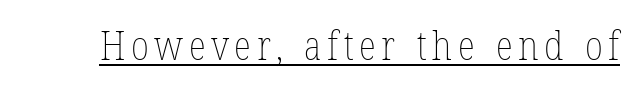
The image shows 40 px thin, condensed type, upright; set underlined; low stroke contrast and a medium x-height.
